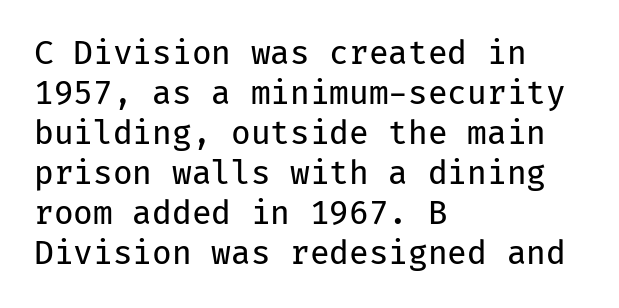
Q: Is the text bold? A: No.
Q: Is the text italic (slanted)? A: No, it is upright.
Q: Is the typeface a serif or a sans-serif typeface? A: Sans-serif.
Q: Is the text underlined? A: No.
Q: How is the paragraph aligned? A: Left-aligned.
Q: Is the spacing between letters normal or unusually wide? A: Normal.
Q: Is the spacing between lines tight, normal or loose? A: Normal.
Q: Width (condensed, normal, or wide)? A: Normal.
Q: Stroke contrast? A: Low.
Q: x-height? A: Medium.
Q: Monospaced? A: Yes.
